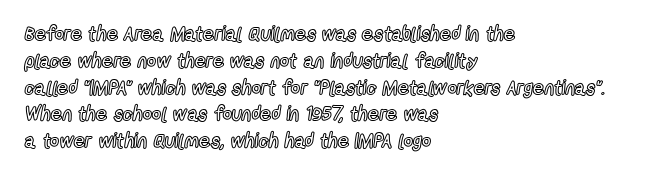
The vertical gap from one line to the next is medium. The letters sit at their default tracking, neither squeezed nor spread. A student would call this left alignment; a typographer would say flush left, rag right.
